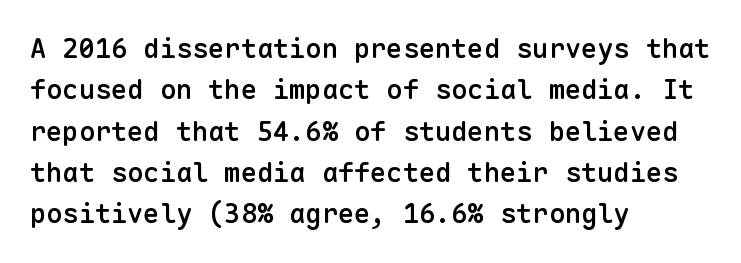
A student would call this left alignment; a typographer would say flush left, rag right. Line spacing here is normal. Tracking value appears to be zero — textbook default spacing. A typesetter would mark this as roman, not italic. Each glyph is drawn with semibold strokes, heavier than normal yet not fully bold. The strip under each line holds only bare page.
